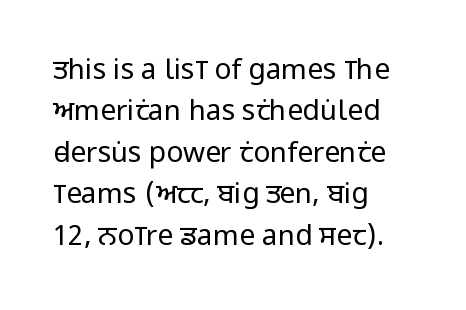
Q: Is the text bold? A: No.
Q: Is the text italic (slanted)? A: No, it is upright.
Q: Is the typeface a serif or a sans-serif typeface? A: Sans-serif.
Q: Is the text underlined? A: No.
Q: How is the paragraph aligned? A: Left-aligned.
Q: Is the spacing between letters normal or unusually wide? A: Normal.
Q: Is the spacing between lines tight, normal or loose? A: Normal.
Q: Width (condensed, normal, or wide)? A: Condensed.
Q: Stroke contrast? A: Low.
Q: x-height? A: Large.
Q: Monospaced? A: No.
